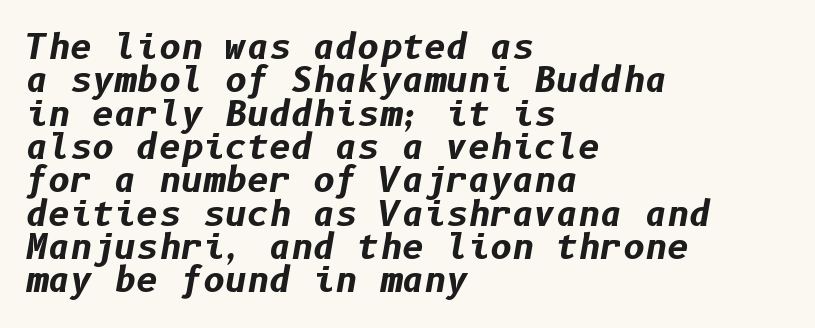
{"italic": "yes", "lean": "right", "slant_degrees": 10, "bold": "yes", "weight": "bold", "width": "normal", "stroke_contrast": "low", "x_height": "medium", "underline": "no", "align": "left", "line_spacing": "tight", "line_spacing_ratio": 0.98, "letter_spacing": "normal", "letter_spacing_em": 0.0, "glyph_px": 34}
